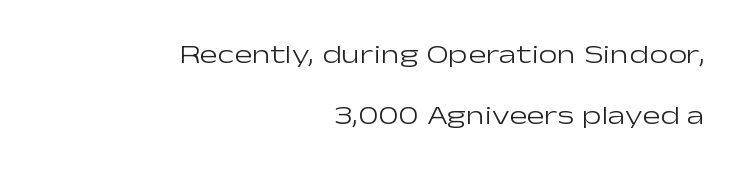
{"italic": "no", "bold": "no", "underline": "no", "align": "right", "line_spacing": "loose", "line_spacing_ratio": 2.26, "letter_spacing": "normal", "letter_spacing_em": 0.0, "glyph_px": 27}
